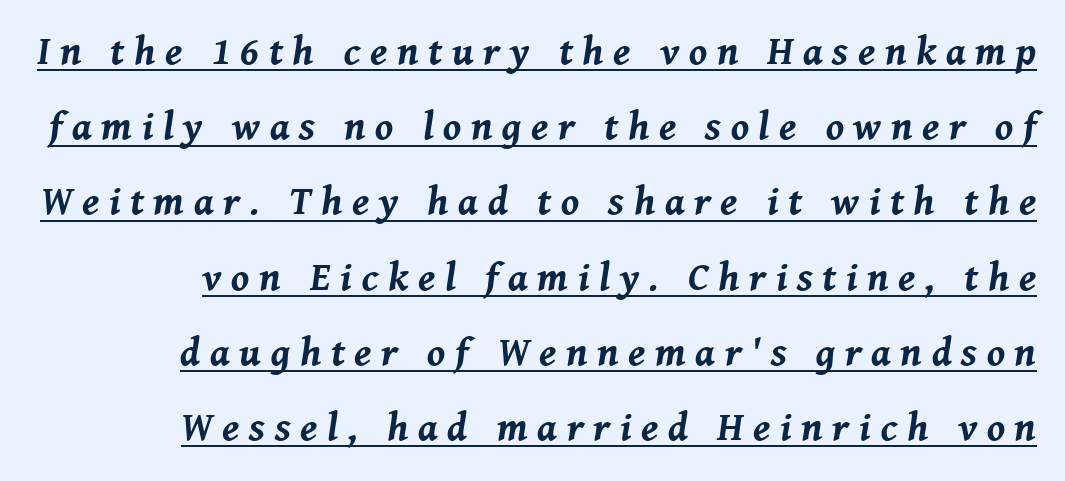
Q: Is the text bold? A: Yes.
Q: Is the text italic (slanted)? A: Yes, it leans right by about 8 degrees.
Q: Is the text underlined? A: Yes.
Q: How is the paragraph aligned? A: Right-aligned.
Q: Is the spacing between letters normal or unusually wide? A: Unusually wide.
Q: Width (condensed, normal, or wide)? A: Normal.
Q: Stroke contrast? A: Medium.
Q: x-height? A: Medium.
Q: Monospaced? A: No.
